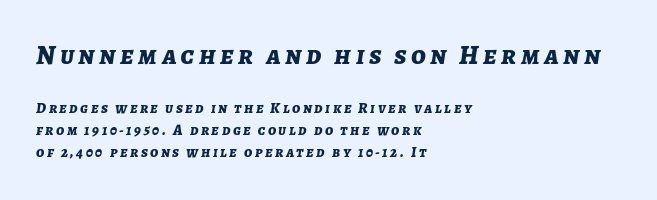
The image shows 27 px bold type, italic (leaning right); set left-aligned, normal line spacing (1.47x), not underlined; the first (top) block is 1.8x larger.
